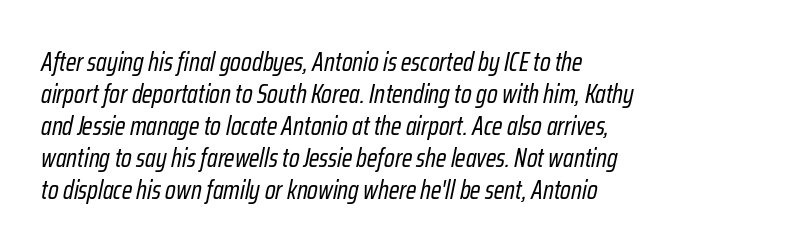
Q: Is the text bold? A: No.
Q: Is the text italic (slanted)? A: Yes, it leans right by about 12 degrees.
Q: Is the text underlined? A: No.
Q: How is the paragraph aligned? A: Left-aligned.
Q: Is the spacing between letters normal or unusually wide? A: Normal.
